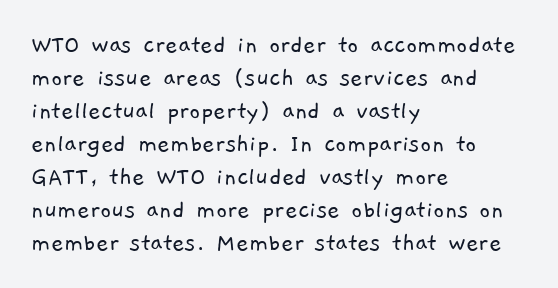
{"bold": "no", "underline": "no", "align": "left", "line_spacing_ratio": 1.22, "letter_spacing": "normal", "letter_spacing_em": 0.0, "glyph_px": 27}
